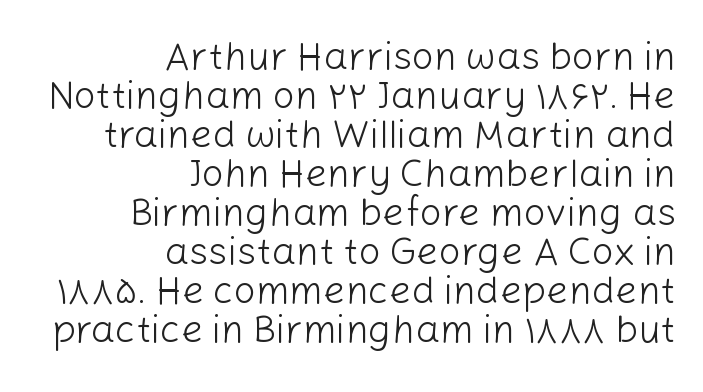
The letters carry no serifs — their stems end cleanly without finishing strokes. This block would grow much taller if given ordinary leading; it's compressed now. A bare baseline throughout the passage. No heavy texture on the line: the type isn't bold.
